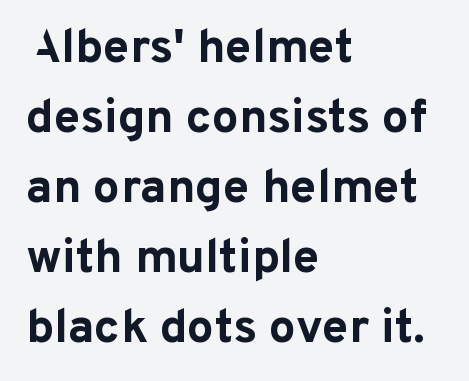
Q: Is the text bold? A: Yes.
Q: Is the text italic (slanted)? A: No, it is upright.
Q: Is the typeface a serif or a sans-serif typeface? A: Sans-serif.
Q: Is the text underlined? A: No.
Q: How is the paragraph aligned? A: Left-aligned.
Q: Is the spacing between letters normal or unusually wide? A: Normal.
Q: Is the spacing between lines tight, normal or loose? A: Normal.
Q: Width (condensed, normal, or wide)? A: Normal.
Q: Stroke contrast? A: Low.
Q: x-height? A: Medium.
Q: Monospaced? A: No.
